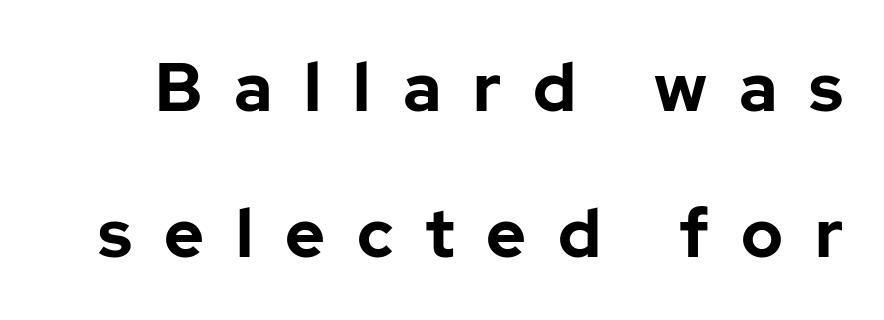
Substantial extra tracking has been applied to these lines. The axis of the letterforms is exactly vertical. The face used here is proportionally spaced, like ordinary book or web type. Nothing sits at the stroke ends, so this counts as sans-serif. Loosely led — the rows are spread out. Any mark beneath the type? The region is blank.
